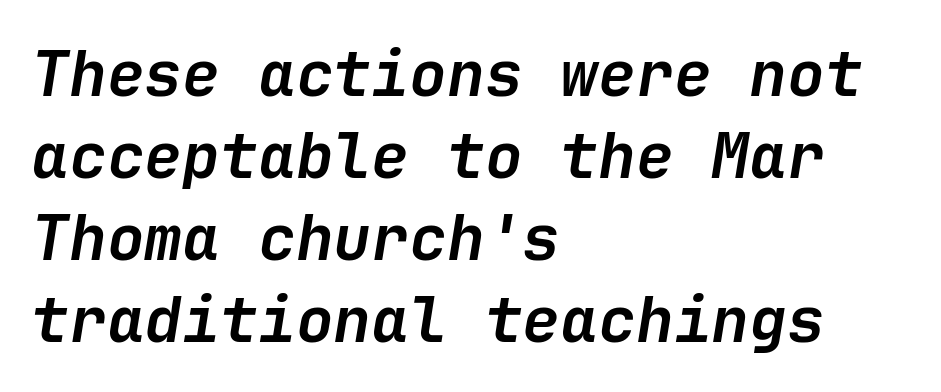
{"italic": "yes", "lean": "right", "slant_degrees": 9, "bold": "yes", "weight": "semibold", "width": "normal", "stroke_contrast": "low", "x_height": "medium", "underline": "no", "align": "left", "line_spacing": "normal", "line_spacing_ratio": 1.3, "letter_spacing": "normal", "letter_spacing_em": 0.0, "glyph_px": 63}
